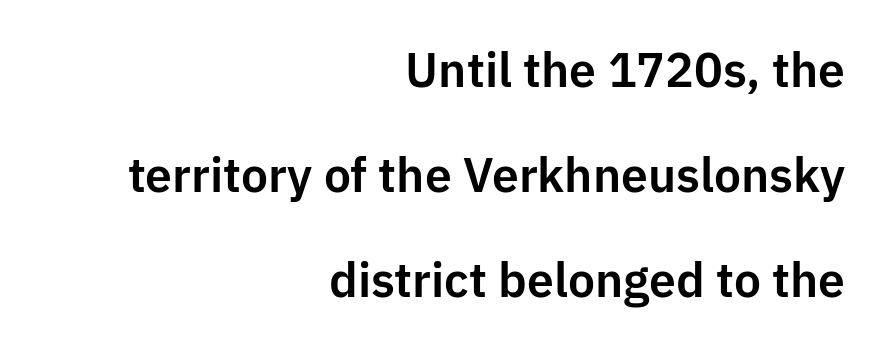
Q: Is the text italic (slanted)? A: No, it is upright.
Q: Is the typeface a serif or a sans-serif typeface? A: Sans-serif.
Q: Is the text underlined? A: No.
Q: How is the paragraph aligned? A: Right-aligned.
Q: Is the spacing between letters normal or unusually wide? A: Normal.
Q: Is the spacing between lines tight, normal or loose? A: Loose.
Q: Width (condensed, normal, or wide)? A: Normal.
Q: Stroke contrast? A: Low.
Q: x-height? A: Medium.
Q: Monospaced? A: No.
